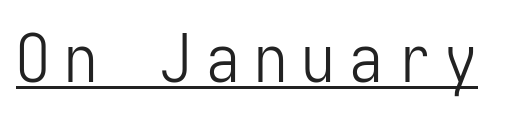
Q: Is the text bold? A: No.
Q: Is the text italic (slanted)? A: No, it is upright.
Q: Is the typeface a serif or a sans-serif typeface? A: Sans-serif.
Q: Is the text underlined? A: Yes.
Q: Is the spacing between letters normal or unusually wide? A: Unusually wide.
Q: Width (condensed, normal, or wide)? A: Condensed.
Q: Stroke contrast? A: Low.
Q: x-height? A: Medium.
